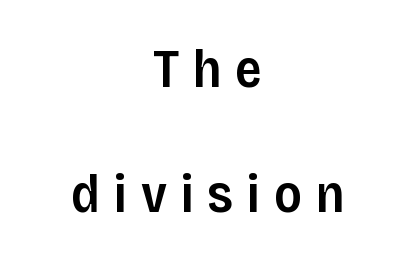
The image shows 53 px semibold sans-serif type, upright; set centered, loose line spacing (2.35x), unusually wide letter spacing (+0.26 em), not underlined; low stroke contrast and a large x-height.
